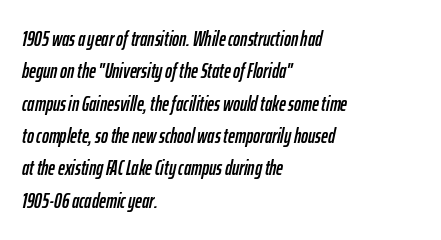
Q: Is the text italic (slanted)? A: Yes, it leans right by about 12 degrees.
Q: Is the text underlined? A: No.
Q: How is the paragraph aligned? A: Left-aligned.
Q: Is the spacing between letters normal or unusually wide? A: Normal.
Q: Is the spacing between lines tight, normal or loose? A: Normal.
